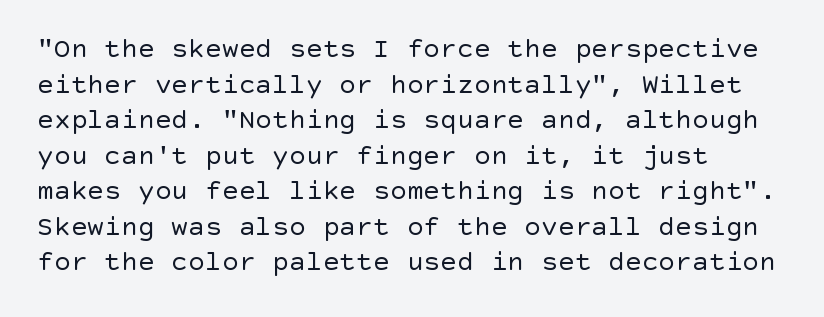
{"serif": "no", "italic": "no", "bold": "no", "weight": "regular", "width": "normal", "x_height": "large", "underline": "no", "align": "left", "line_spacing": "normal", "line_spacing_ratio": 1.27, "letter_spacing": "normal", "letter_spacing_em": 0.0, "glyph_px": 28}
